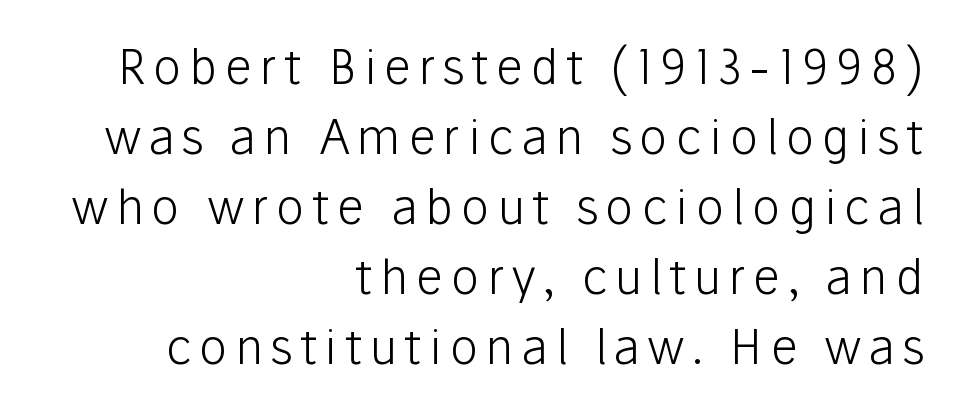
Q: Is the text bold? A: No.
Q: Is the text italic (slanted)? A: No, it is upright.
Q: Is the typeface a serif or a sans-serif typeface? A: Sans-serif.
Q: Is the text underlined? A: No.
Q: How is the paragraph aligned? A: Right-aligned.
Q: Is the spacing between lines tight, normal or loose? A: Normal.
Q: Width (condensed, normal, or wide)? A: Normal.
Q: Stroke contrast? A: Low.
Q: x-height? A: Medium.
Q: Monospaced? A: No.
